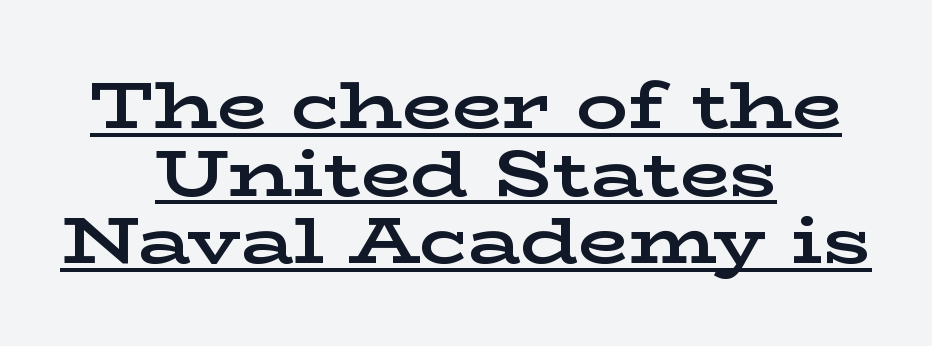
{"serif": "yes", "italic": "no", "bold": "yes", "weight": "bold", "width": "wide", "stroke_contrast": "low", "x_height": "medium", "monospaced": "no", "underline": "yes", "align": "center", "line_spacing": "tight", "line_spacing_ratio": 1.04, "letter_spacing": "normal", "letter_spacing_em": 0.0, "glyph_px": 65}
